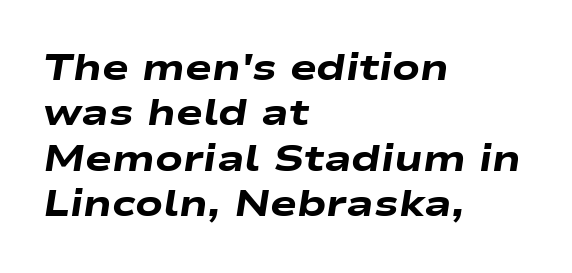
Each letter keeps its own natural width here, so spacing adapts to shape. Does extra space separate the letters? No, they use regular spacing. Anything drawn beneath the words? Only blank space. The rendering anchors every line to the left-hand side.
